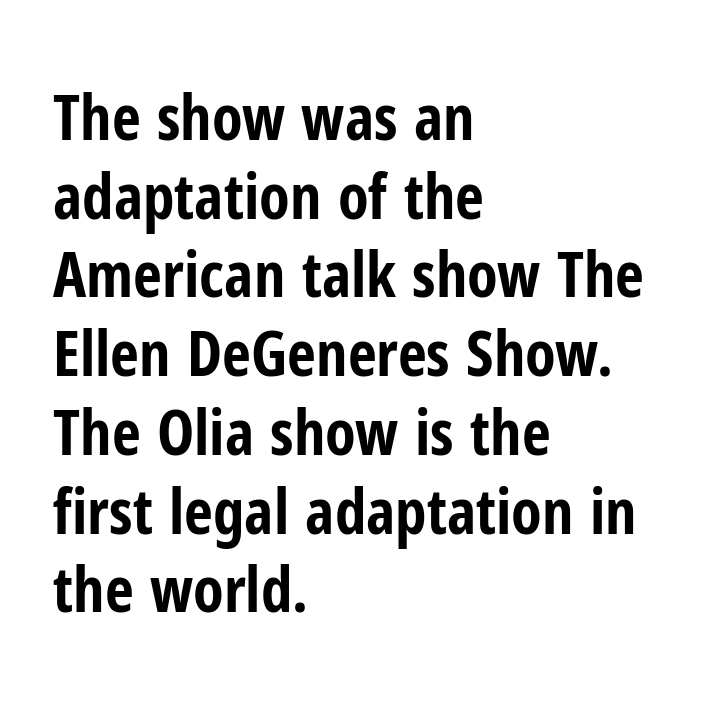
Q: Is the text bold? A: Yes.
Q: Is the text italic (slanted)? A: No, it is upright.
Q: Is the typeface a serif or a sans-serif typeface? A: Sans-serif.
Q: Is the text underlined? A: No.
Q: How is the paragraph aligned? A: Left-aligned.
Q: Is the spacing between letters normal or unusually wide? A: Normal.
Q: Is the spacing between lines tight, normal or loose? A: Normal.
Q: Width (condensed, normal, or wide)? A: Condensed.
Q: Stroke contrast? A: Low.
Q: x-height? A: Medium.
Q: Monospaced? A: No.
